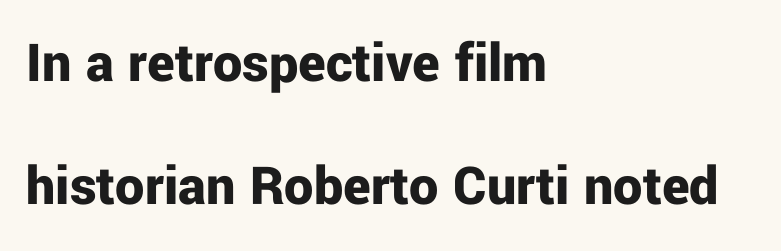
Q: Is the text bold? A: Yes.
Q: Is the text italic (slanted)? A: No, it is upright.
Q: Is the typeface a serif or a sans-serif typeface? A: Sans-serif.
Q: Is the text underlined? A: No.
Q: How is the paragraph aligned? A: Left-aligned.
Q: Is the spacing between letters normal or unusually wide? A: Normal.
Q: Is the spacing between lines tight, normal or loose? A: Loose.
Q: Width (condensed, normal, or wide)? A: Normal.
Q: Stroke contrast? A: Low.
Q: x-height? A: Medium.
Q: Monospaced? A: No.
